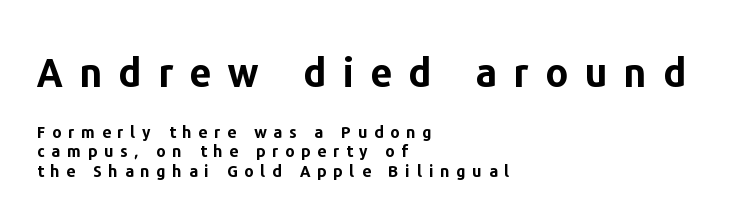
The image shows 39 px bold sans-serif type, upright; set left-aligned, line spacing 1.24x, unusually wide letter spacing (+0.42 em), not underlined; the first (top) block is 2.44x larger; low stroke contrast and a medium x-height.
